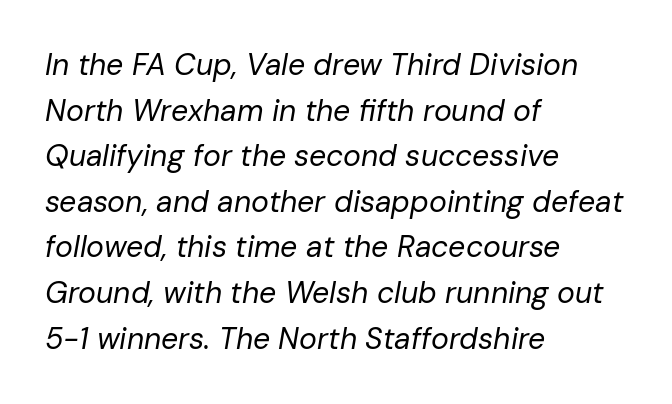
One-word summary of the alignment: left. The font is comparable to plain body text, perhaps lighter. Anything drawn beneath the words? Only blank space. Do the characters align in a grid? No, the font is proportional. Between one letter and the next there's only the usual sliver of space. Quick note: italic.
